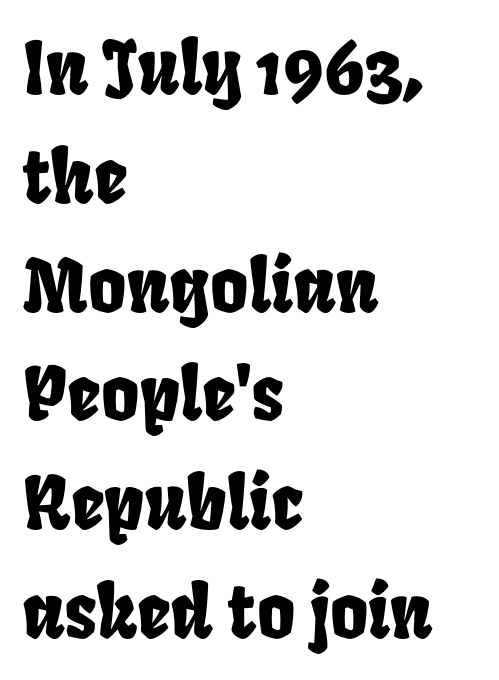
Q: Is the text underlined? A: No.
Q: How is the paragraph aligned? A: Left-aligned.
Q: Is the spacing between letters normal or unusually wide? A: Normal.
Q: Is the spacing between lines tight, normal or loose? A: Normal.
Q: Width (condensed, normal, or wide)? A: Condensed.
Q: Stroke contrast? A: Low.
Q: x-height? A: Large.
Q: Monospaced? A: No.
